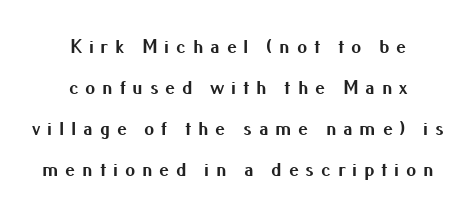
Is the letter spacing exaggerated? Yes — the characters are pushed far apart. Tall strokes in this sample are plumb rather than angled. The face used here has the dense, thick strokes of a bold. Each row of text sits above clean, open space. Caption: multi-line text, centered on the measure.
